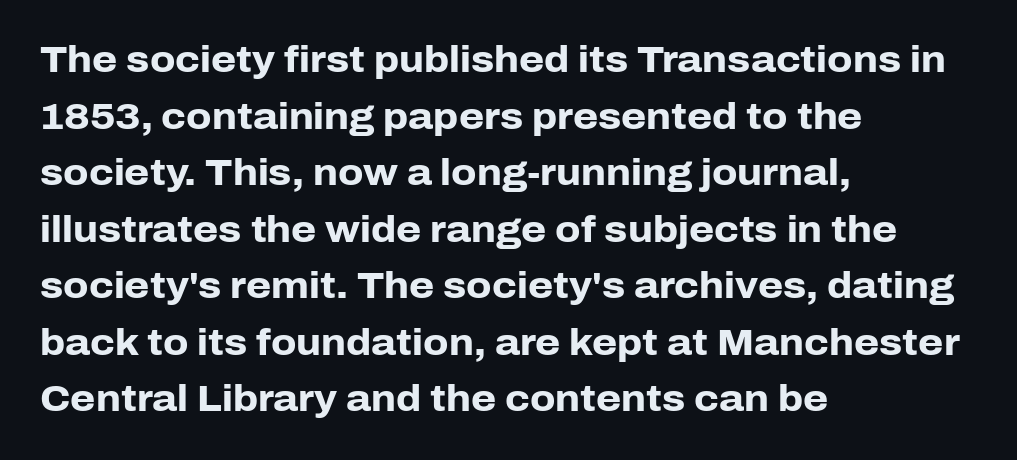
Do the letters lean? They stand straight. Typographically, this falls in the sans-serif category. This sample keeps an unexceptional amount of space between lines. Descender tails drop into unmarked territory. You could call the tracking neutral — neither tight nor loose.
